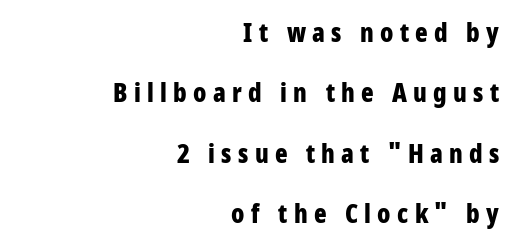
{"italic": "no", "bold": "yes", "underline": "no", "align": "right", "line_spacing": "loose", "line_spacing_ratio": 2.32, "letter_spacing": "wide", "letter_spacing_em": 0.24, "glyph_px": 26}
